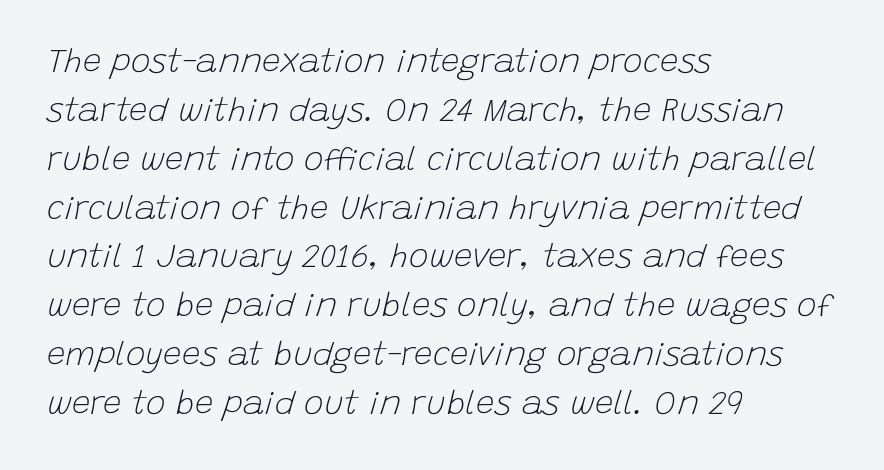
The face used here is rendered with its standard letterfit. Whoever set this chose a conventional vertical rhythm. Bold? No — there's no thickening of the strokes. The paragraph shown leans on its left margin. A typesetter would call this proportional, since set widths differ per character. When letters slant like this, we call the style italic.
